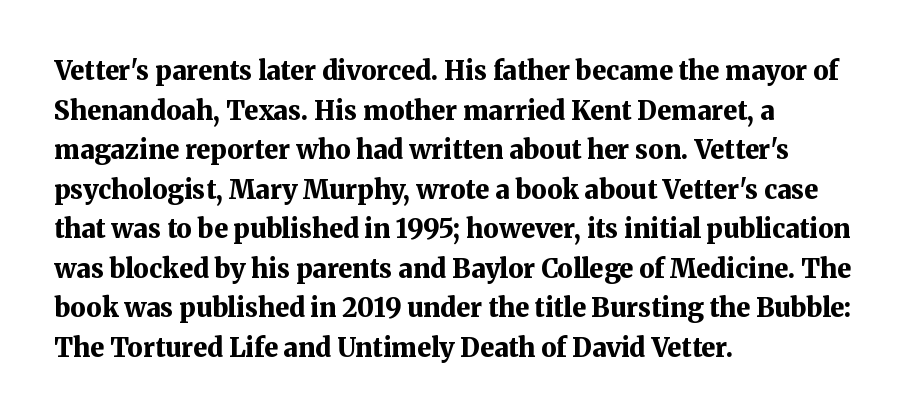
Line spacing here is normal. Words float on clear page, feet unadorned. Each glyph is drawn with heavy, bold strokes. There is no visible air inserted between adjacent glyphs. These lines are set flush left with a ragged right edge. This is roman type, the default non-slanted kind.
